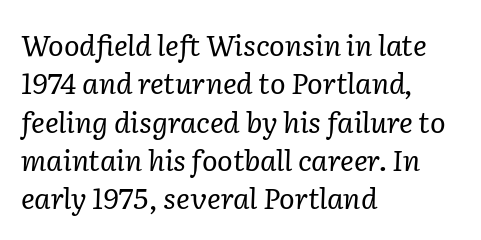
The image shows 29 px regular-weight serif type, italic (leaning right); set left-aligned, normal line spacing (1.32x), normal letter spacing, not underlined; low stroke contrast and a medium x-height.
